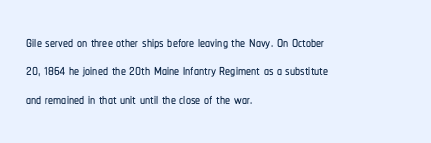
Reading down the block, your eye returns to a fixed left position each line. What stands out about the letter spacing? Nothing — it is the standard amount. The specimen reads as upright at a glance. The designer left line spacing at the default.
